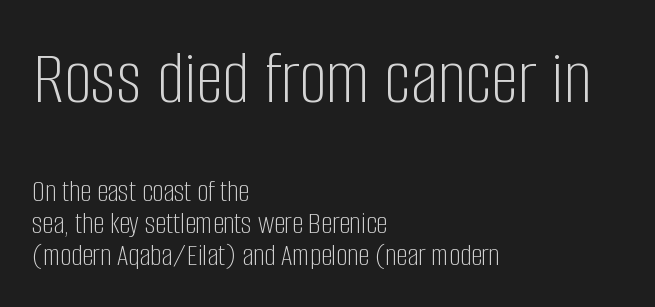
Q: Is the text bold? A: No.
Q: Is the text italic (slanted)? A: No, it is upright.
Q: Is the typeface a serif or a sans-serif typeface? A: Sans-serif.
Q: Is the text underlined? A: No.
Q: How is the paragraph aligned? A: Left-aligned.
Q: Is the spacing between letters normal or unusually wide? A: Normal.
Q: Is the spacing between lines tight, normal or loose? A: Tight.
Q: Which block of text is set in a larger size, the first (top) or the second (bottom)? A: The first (top) one.
Q: Width (condensed, normal, or wide)? A: Condensed.
Q: Stroke contrast? A: Low.
Q: x-height? A: Large.
Q: Monospaced? A: No.
